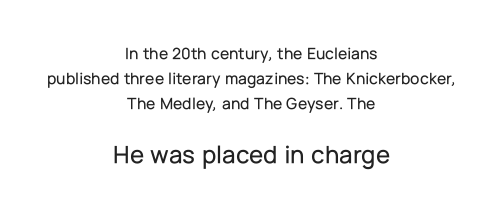
{"italic": "no", "underline": "no", "align": "center", "line_spacing": "normal", "line_spacing_ratio": 1.46, "letter_spacing": "normal", "letter_spacing_em": 0.0, "larger_block": "second", "size_ratio": 1.53, "glyph_px": 26}
